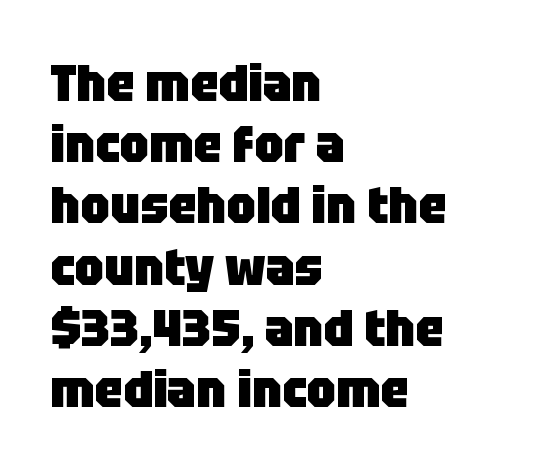
The image shows 51 px heavy sans-serif type, upright; set left-aligned, line spacing 1.2x, normal letter spacing, not underlined; low stroke contrast and a large x-height.
